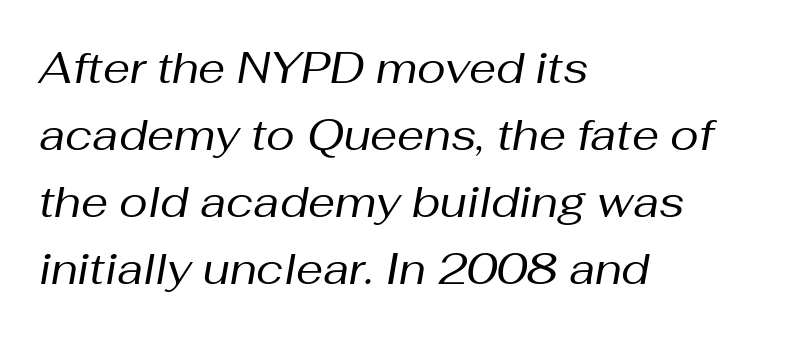
Which margin do the lines hug? The left one — the right edge is uneven. The specimen reads as italic at a glance. A bare baseline throughout the passage. The rows are spaced the way most documents space them. Caption: face not bold, strokes unweighted. Spacing verdict: proportional, widths tailored to each character.
